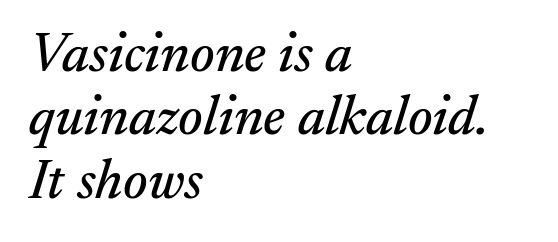
{"serif": "yes", "italic": "yes", "lean": "right", "slant_degrees": 17, "width": "normal", "stroke_contrast": "medium", "x_height": "small", "monospaced": "no", "underline": "no", "align": "left", "line_spacing": "tight", "line_spacing_ratio": 1.13, "letter_spacing": "normal", "letter_spacing_em": 0.0, "glyph_px": 56}
